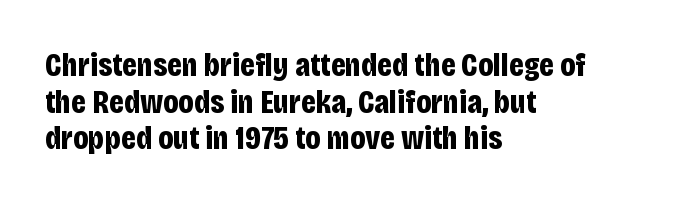
Q: Is the text bold? A: Yes.
Q: Is the text italic (slanted)? A: No, it is upright.
Q: Is the typeface a serif or a sans-serif typeface? A: Sans-serif.
Q: Is the text underlined? A: No.
Q: How is the paragraph aligned? A: Left-aligned.
Q: Is the spacing between letters normal or unusually wide? A: Normal.
Q: Is the spacing between lines tight, normal or loose? A: Tight.
Q: Width (condensed, normal, or wide)? A: Condensed.
Q: Stroke contrast? A: Low.
Q: x-height? A: Large.
Q: Monospaced? A: No.
